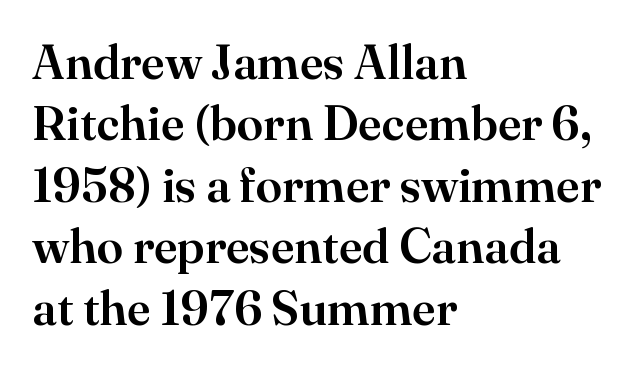
The image shows 48 px serif type, upright; set left-aligned, normal line spacing (1.28x), normal letter spacing, not underlined; high stroke contrast and a small x-height.
